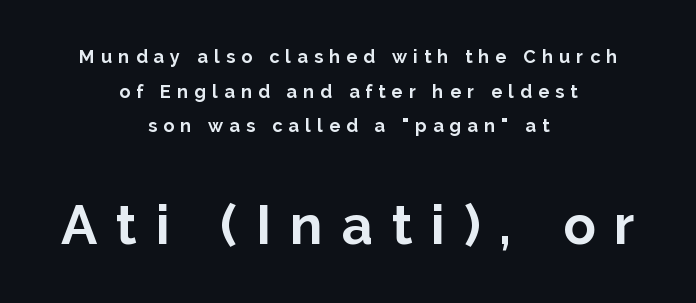
{"serif": "no", "italic": "no", "bold": "yes", "weight": "bold", "width": "normal", "stroke_contrast": "low", "x_height": "medium", "monospaced": "no", "underline": "no", "align": "center", "line_spacing": "loose", "line_spacing_ratio": 1.92, "letter_spacing": "wide", "letter_spacing_em": 0.35, "larger_block": "second", "size_ratio": 3.0, "glyph_px": 54}
